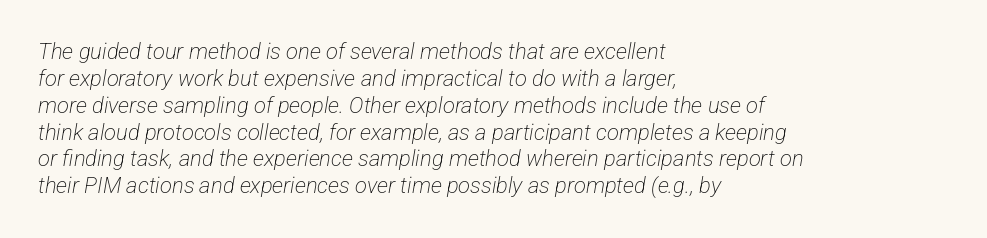
Q: Is the text bold? A: No.
Q: Is the text underlined? A: No.
Q: How is the paragraph aligned? A: Left-aligned.
Q: Is the spacing between letters normal or unusually wide? A: Normal.
